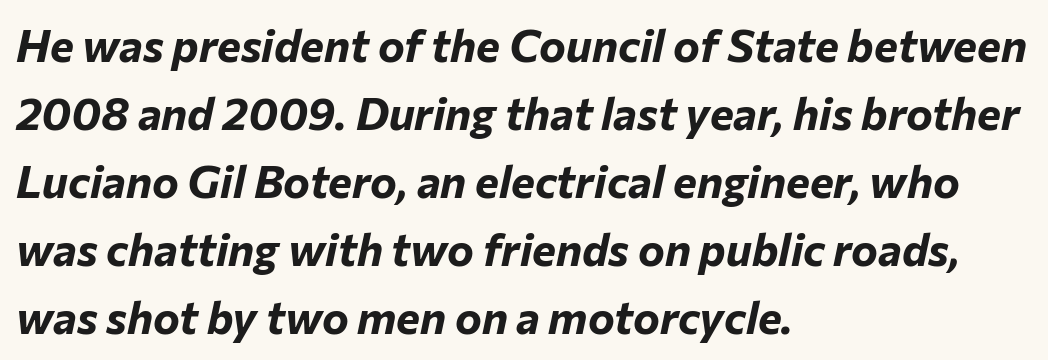
{"italic": "yes", "lean": "right", "slant_degrees": 12, "bold": "yes", "weight": "bold", "width": "normal", "stroke_contrast": "low", "x_height": "medium", "monospaced": "no", "underline": "no", "align": "left", "line_spacing": "normal", "line_spacing_ratio": 1.51, "letter_spacing": "normal", "letter_spacing_em": 0.0, "glyph_px": 45}
